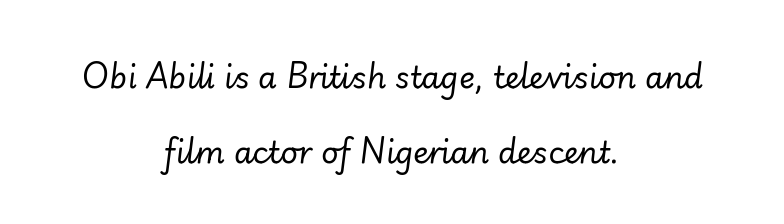
Q: Is the text bold? A: No.
Q: Is the text italic (slanted)? A: Yes, it leans right by about 7 degrees.
Q: Is the text underlined? A: No.
Q: How is the paragraph aligned? A: Centered.
Q: Is the spacing between letters normal or unusually wide? A: Normal.
Q: Is the spacing between lines tight, normal or loose? A: Loose.
Q: Width (condensed, normal, or wide)? A: Normal.
Q: Stroke contrast? A: Low.
Q: x-height? A: Small.
Q: Monospaced? A: No.
